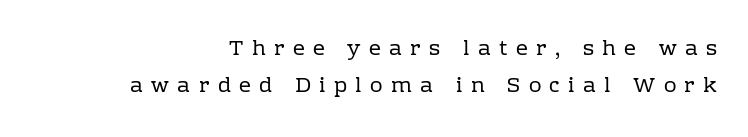
The image shows 21 px text type, upright; set line spacing 1.77x, unusually wide letter spacing (+0.4 em), not underlined.
